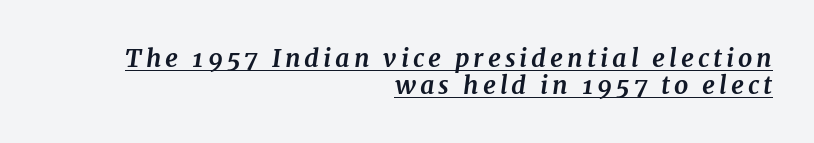
Q: Is the text bold? A: Yes.
Q: Is the text italic (slanted)? A: Yes, it leans right by about 7 degrees.
Q: Is the text underlined? A: Yes.
Q: How is the paragraph aligned? A: Right-aligned.
Q: Is the spacing between lines tight, normal or loose? A: Tight.
